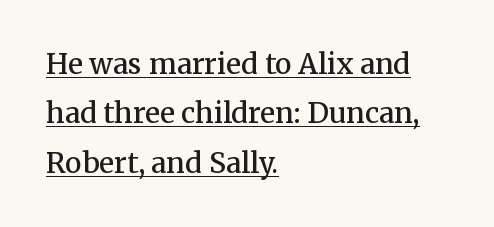
{"serif": "yes", "italic": "no", "bold": "semi", "weight": "semibold", "width": "normal", "stroke_contrast": "medium", "x_height": "medium", "monospaced": "no", "underline": "yes", "align": "left", "line_spacing_ratio": 1.76, "letter_spacing": "normal", "letter_spacing_em": 0.0, "glyph_px": 28}
